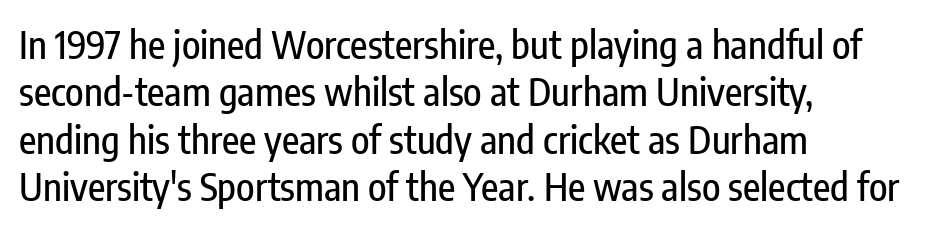
Q: Is the text italic (slanted)? A: No, it is upright.
Q: Is the typeface a serif or a sans-serif typeface? A: Sans-serif.
Q: Is the text underlined? A: No.
Q: How is the paragraph aligned? A: Left-aligned.
Q: Is the spacing between letters normal or unusually wide? A: Normal.
Q: Is the spacing between lines tight, normal or loose? A: Normal.
Q: Width (condensed, normal, or wide)? A: Condensed.
Q: Stroke contrast? A: Low.
Q: x-height? A: Medium.
Q: Monospaced? A: No.
